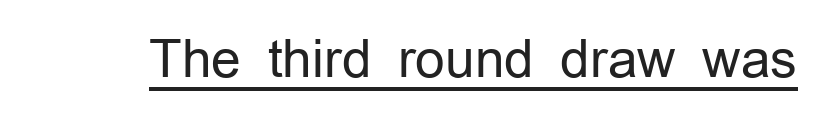
Is this a fixed-width face? No — the glyphs have proportional, varying widths. Nothing heavy about these letters — not bold at all. Every character sits straight up, as roman type does. Font category for this specimen: sans-serif. The rendering uses the underline text-decoration. Is the letter spacing exaggerated? No — it looks like the ordinary default.
